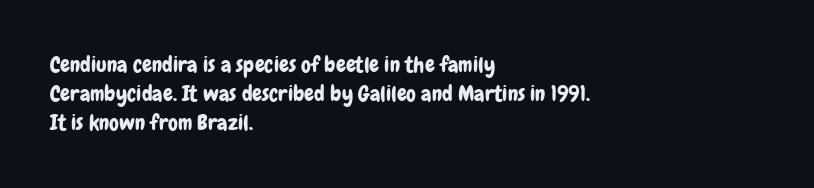
{"italic": "no", "underline": "no", "align": "left", "line_spacing": "normal", "line_spacing_ratio": 1.32, "letter_spacing": "normal", "letter_spacing_em": 0.0, "glyph_px": 22}
